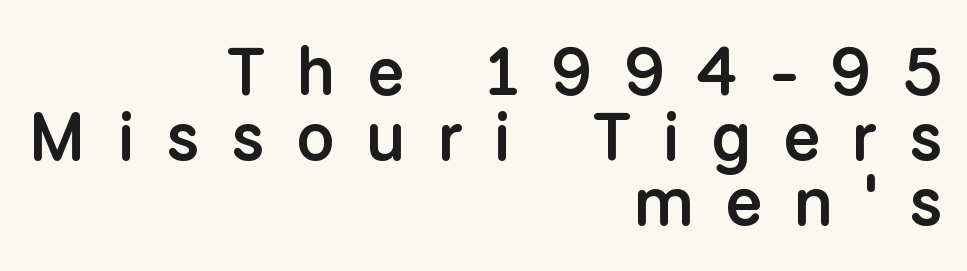
Q: Is the text bold? A: Semi-bold.
Q: Is the text italic (slanted)? A: No, it is upright.
Q: Is the typeface a serif or a sans-serif typeface? A: Sans-serif.
Q: Is the text underlined? A: No.
Q: How is the paragraph aligned? A: Right-aligned.
Q: Is the spacing between letters normal or unusually wide? A: Unusually wide.
Q: Is the spacing between lines tight, normal or loose? A: Tight.
Q: Width (condensed, normal, or wide)? A: Normal.
Q: Stroke contrast? A: Low.
Q: x-height? A: Medium.
Q: Monospaced? A: No.
